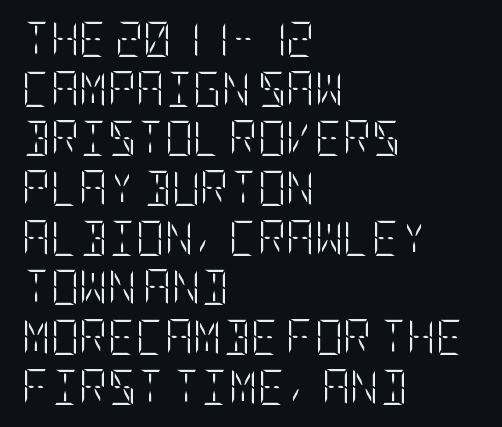
Check under the words: just untouched page. Quick note: interline space is typical. The rendering keeps characters at their native spacing. Rendered with straight, roman letterforms. Caption: face not bold, strokes unweighted. The passage is arranged the way most books set body copy — flush left.
